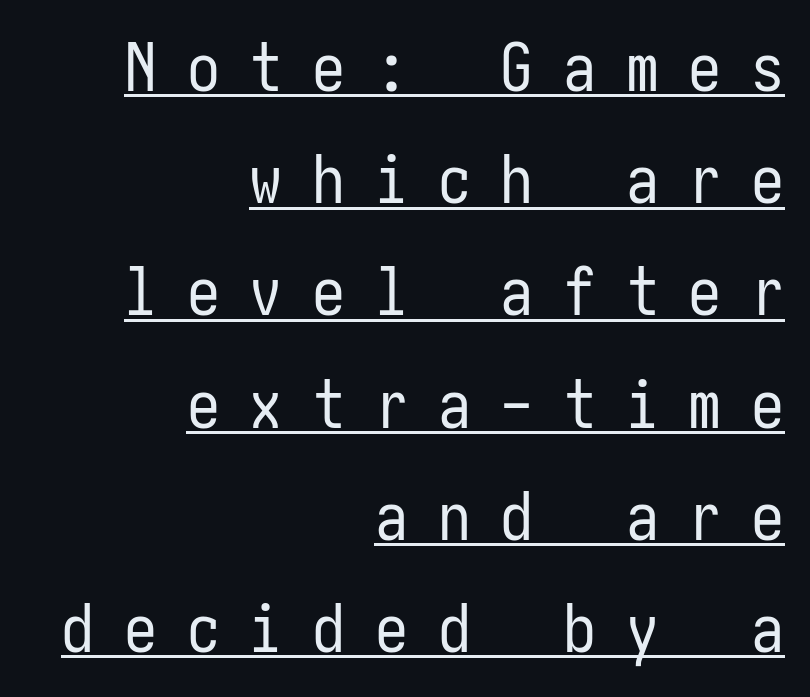
Q: Is the text bold? A: No.
Q: Is the text italic (slanted)? A: No, it is upright.
Q: Is the typeface a serif or a sans-serif typeface? A: Sans-serif.
Q: Is the text underlined? A: Yes.
Q: How is the paragraph aligned? A: Right-aligned.
Q: Is the spacing between letters normal or unusually wide? A: Unusually wide.
Q: Is the spacing between lines tight, normal or loose? A: Normal.
Q: Width (condensed, normal, or wide)? A: Condensed.
Q: Stroke contrast? A: Low.
Q: x-height? A: Medium.
